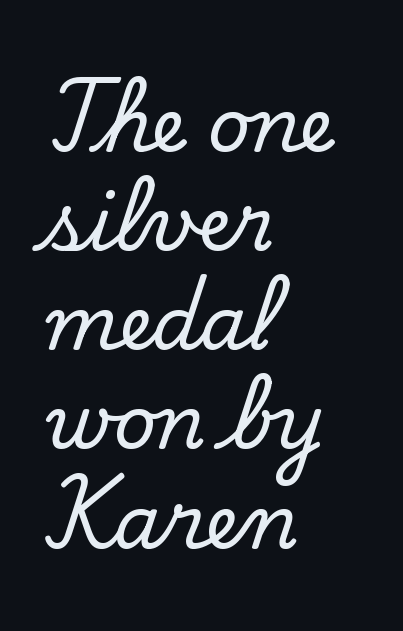
Q: Is the text italic (slanted)? A: Yes.
Q: Is the typeface a serif or a sans-serif typeface? A: Serif.
Q: Is the text underlined? A: No.
Q: How is the paragraph aligned? A: Left-aligned.
Q: Is the spacing between letters normal or unusually wide? A: Normal.
Q: Is the spacing between lines tight, normal or loose? A: Normal.
Q: Width (condensed, normal, or wide)? A: Normal.
Q: Stroke contrast? A: Low.
Q: x-height? A: Small.
Q: Monospaced? A: No.
